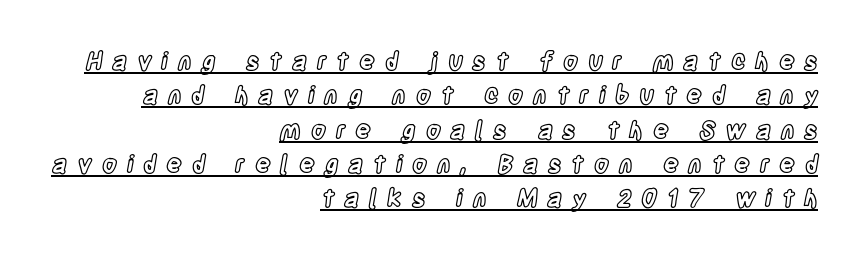
{"underline": "yes", "align": "right", "line_spacing": "normal", "line_spacing_ratio": 1.43, "letter_spacing": "wide", "letter_spacing_em": 0.41, "glyph_px": 24}
